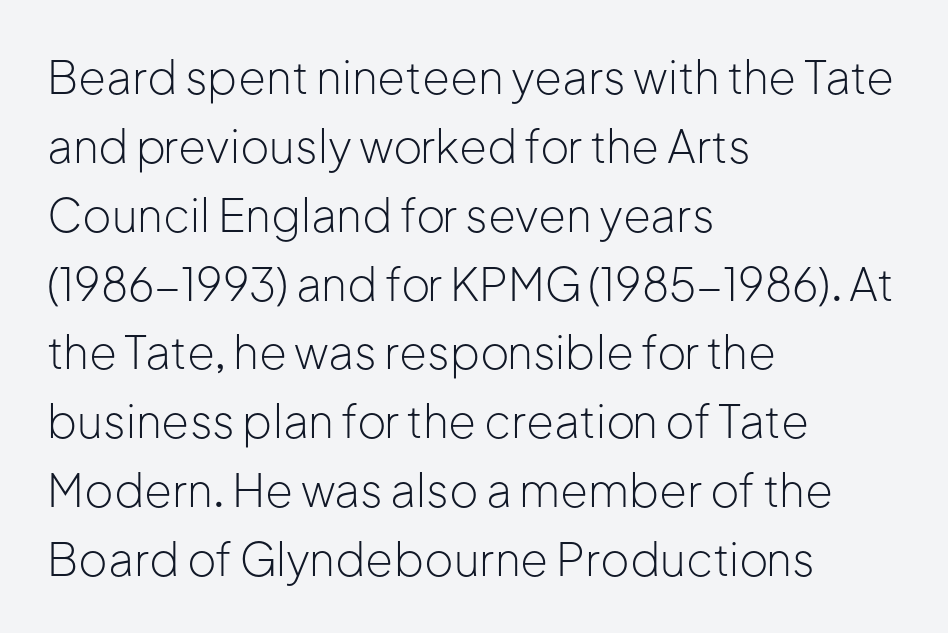
Q: Is the text bold? A: No.
Q: Is the text italic (slanted)? A: No, it is upright.
Q: Is the typeface a serif or a sans-serif typeface? A: Sans-serif.
Q: Is the text underlined? A: No.
Q: How is the paragraph aligned? A: Left-aligned.
Q: Is the spacing between letters normal or unusually wide? A: Normal.
Q: Is the spacing between lines tight, normal or loose? A: Normal.
Q: Width (condensed, normal, or wide)? A: Normal.
Q: Stroke contrast? A: Low.
Q: x-height? A: Medium.
Q: Monospaced? A: No.
